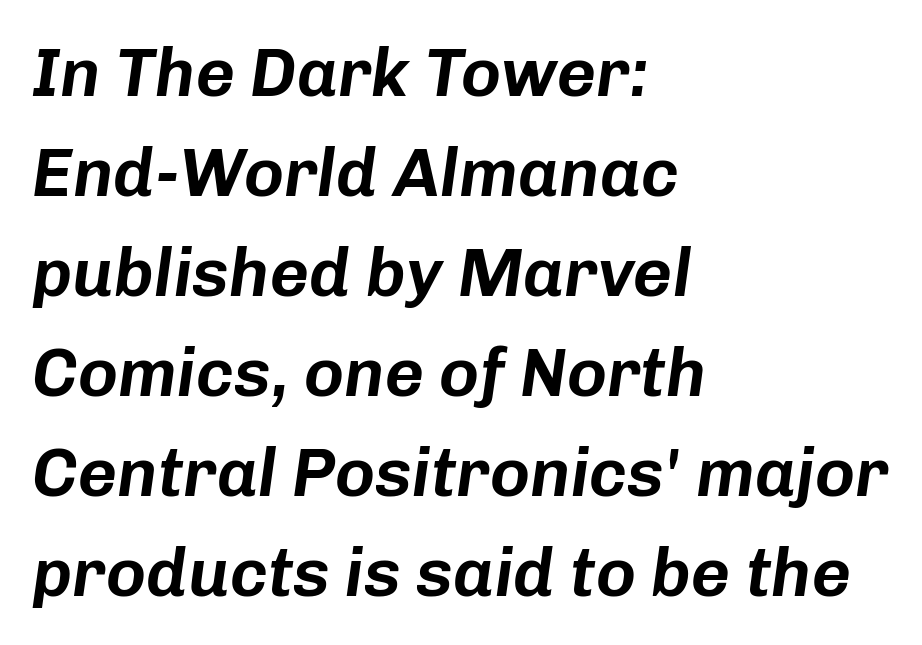
{"italic": "yes", "lean": "right", "slant_degrees": 8, "width": "normal", "stroke_contrast": "low", "x_height": "medium", "monospaced": "no", "underline": "no", "align": "left", "line_spacing": "normal", "line_spacing_ratio": 1.47, "letter_spacing": "normal", "letter_spacing_em": 0.0, "glyph_px": 68}
